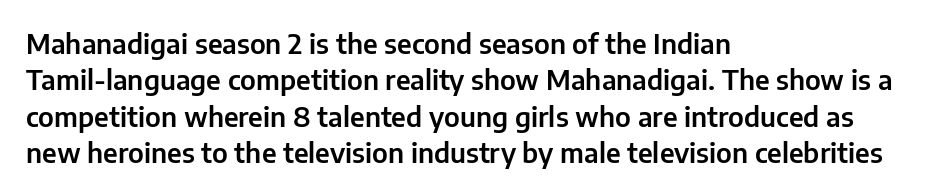
Tracking value appears to be zero — textbook default spacing. The type sits square on the baseline with zero lean. A clean baseline with only descenders dipping below it. Is the block centered? No — it sits flush against the left margin. Notice how descenders clear the ascenders below comfortably — that's standard leading.
